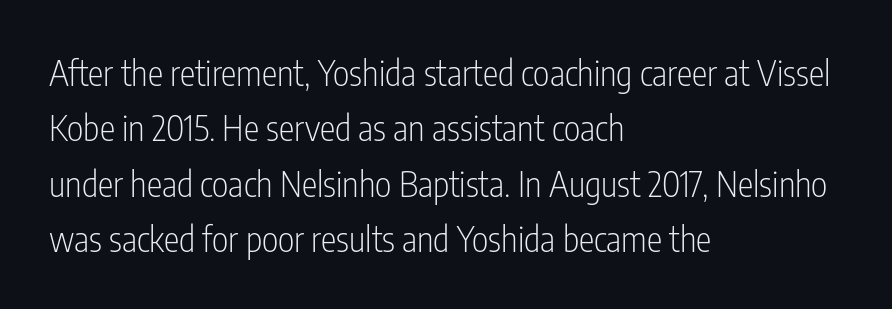
The image shows 35 px light, condensed sans-serif type, upright; set left-aligned, normal line spacing (1.58x), normal letter spacing, not underlined; low stroke contrast and a medium x-height.
